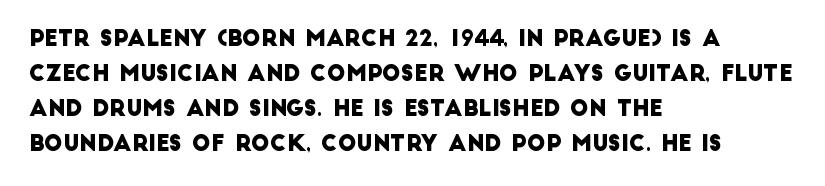
{"underline": "no", "align": "left", "line_spacing": "normal", "line_spacing_ratio": 1.59, "letter_spacing": "normal", "letter_spacing_em": 0.0, "glyph_px": 22}
